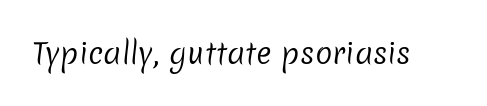
Do the characters align in a grid? No, the font is proportional. Letters rest on an invisible, unmarked baseline. A sans-serif font was chosen for this passage. The rendering keeps characters at their native spacing.
